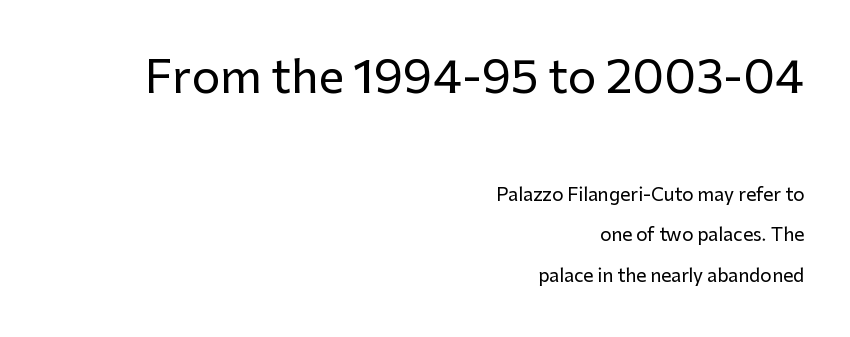
Q: Is the text italic (slanted)? A: No, it is upright.
Q: Is the typeface a serif or a sans-serif typeface? A: Sans-serif.
Q: Is the text underlined? A: No.
Q: How is the paragraph aligned? A: Right-aligned.
Q: Is the spacing between letters normal or unusually wide? A: Normal.
Q: Is the spacing between lines tight, normal or loose? A: Loose.
Q: Which block of text is set in a larger size, the first (top) or the second (bottom)? A: The first (top) one.
Q: Width (condensed, normal, or wide)? A: Normal.
Q: Stroke contrast? A: Low.
Q: x-height? A: Medium.
Q: Monospaced? A: No.
